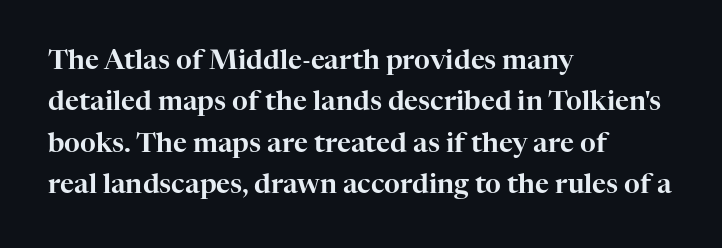
The image shows 27 px text type, upright; set left-aligned, normal line spacing (1.53x), normal letter spacing, not underlined.
